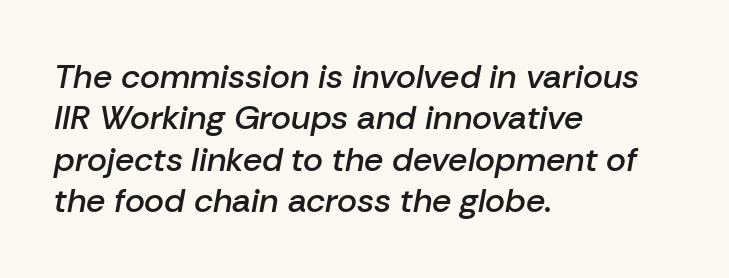
Q: Is the text bold? A: Semi-bold.
Q: Is the text italic (slanted)? A: Yes, it leans right by about 10 degrees.
Q: Is the text underlined? A: No.
Q: How is the paragraph aligned? A: Left-aligned.
Q: Is the spacing between letters normal or unusually wide? A: Normal.
Q: Width (condensed, normal, or wide)? A: Normal.
Q: Stroke contrast? A: Low.
Q: x-height? A: Medium.
Q: Monospaced? A: No.
